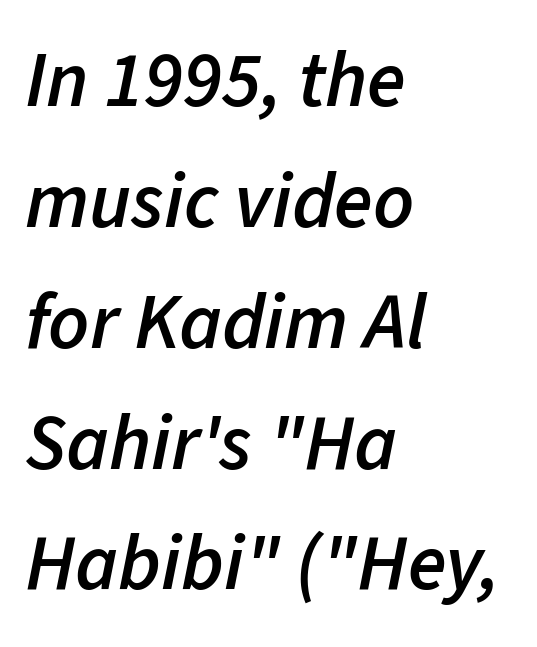
Q: Is the text bold? A: Semi-bold.
Q: Is the text italic (slanted)? A: Yes, it leans right by about 11 degrees.
Q: Is the text underlined? A: No.
Q: How is the paragraph aligned? A: Left-aligned.
Q: Is the spacing between letters normal or unusually wide? A: Normal.
Q: Is the spacing between lines tight, normal or loose? A: Normal.
Q: Width (condensed, normal, or wide)? A: Normal.
Q: Stroke contrast? A: Low.
Q: x-height? A: Medium.
Q: Monospaced? A: No.
